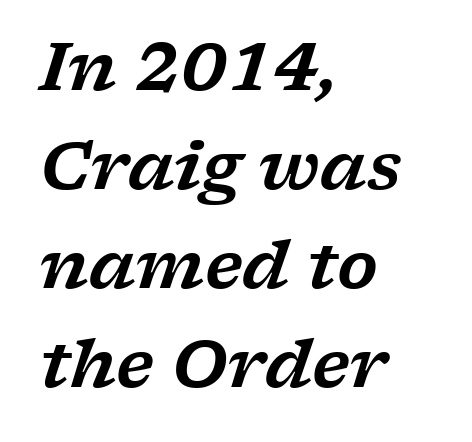
The image shows 66 px wide serif type, italic (leaning right); set left-aligned, normal line spacing (1.5x), normal letter spacing, not underlined; low stroke contrast and a medium x-height.
